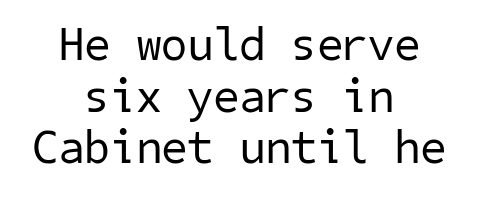
{"serif": "no", "bold": "no", "weight": "regular", "width": "normal", "stroke_contrast": "low", "x_height": "medium", "underline": "no", "align": "center", "line_spacing": "tight", "line_spacing_ratio": 1.1, "letter_spacing": "normal", "letter_spacing_em": 0.0, "glyph_px": 47}
